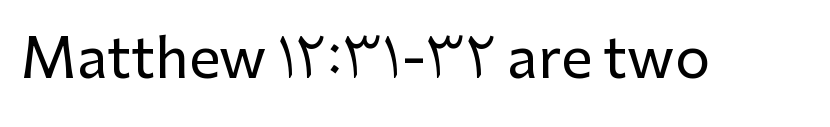
Is this a fixed-width face? No — the glyphs have proportional, varying widths. Font category for this specimen: sans-serif. Descenders are the only things crossing below the line. Ordinary non-slanted type is in use.
